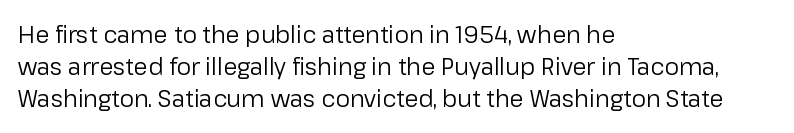
Regarding leading, the lines here are spaced in the standard way. The setting favours the left margin, as ordinary paragraphs usually do. The typeface has the unassuming heft of standard copy or less. The tracking reads as untouched default to a designer's eye. Type without underlining. Vertical strokes here are truly vertical.
